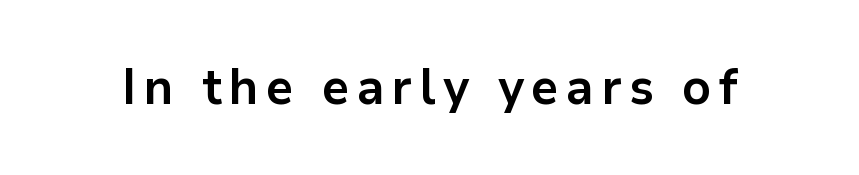
{"serif": "no", "italic": "no", "bold": "yes", "weight": "bold", "width": "normal", "stroke_contrast": "low", "x_height": "medium", "monospaced": "no", "underline": "no", "glyph_px": 50}
